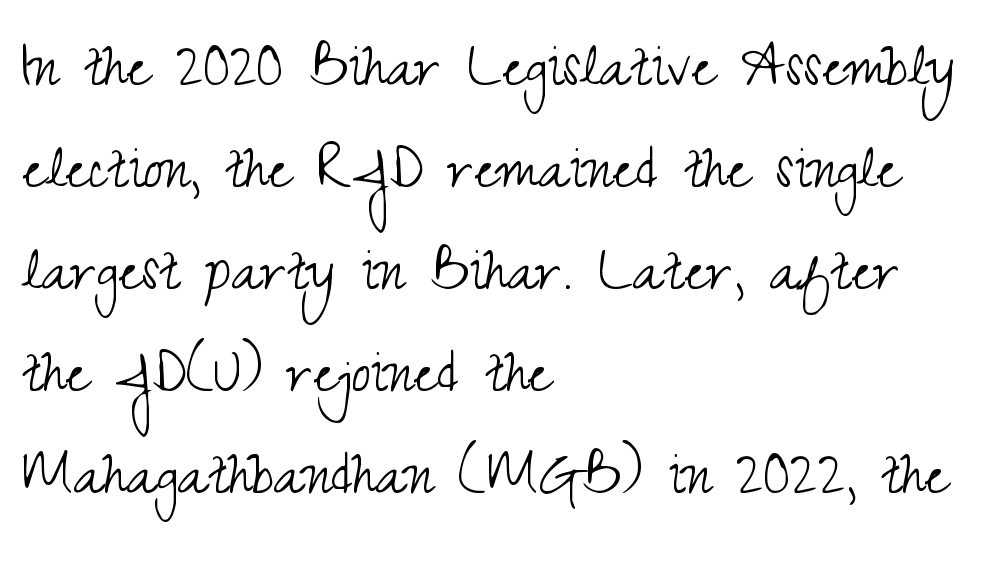
Q: Is the text bold? A: No.
Q: Is the text italic (slanted)? A: No, it is upright.
Q: Is the typeface a serif or a sans-serif typeface? A: Sans-serif.
Q: Is the text underlined? A: No.
Q: How is the paragraph aligned? A: Left-aligned.
Q: Is the spacing between letters normal or unusually wide? A: Normal.
Q: Is the spacing between lines tight, normal or loose? A: Normal.
Q: Width (condensed, normal, or wide)? A: Condensed.
Q: Stroke contrast? A: Medium.
Q: x-height? A: Small.
Q: Monospaced? A: No.
